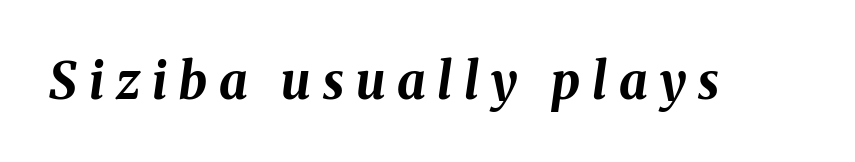
{"italic": "yes", "lean": "right", "slant_degrees": 8, "bold": "yes", "weight": "bold", "width": "normal", "stroke_contrast": "medium", "x_height": "medium", "monospaced": "no", "underline": "no", "letter_spacing": "wide", "letter_spacing_em": 0.24, "glyph_px": 50}
